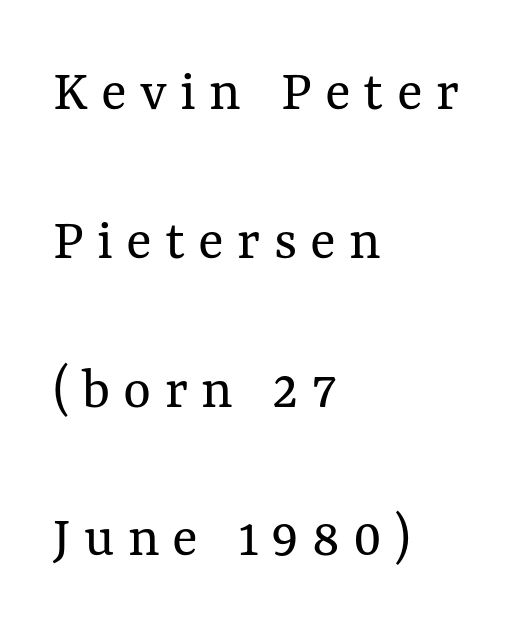
What stands out about the letter spacing? Its width — letters are far apart. The letters stand upright; this is a roman face. The passage shown is not bold in any degree. Bare-footed words on every line. The passage is arranged the way most books set body copy — flush left. Here the designer chose a conventional face with non-uniform glyph widths.
